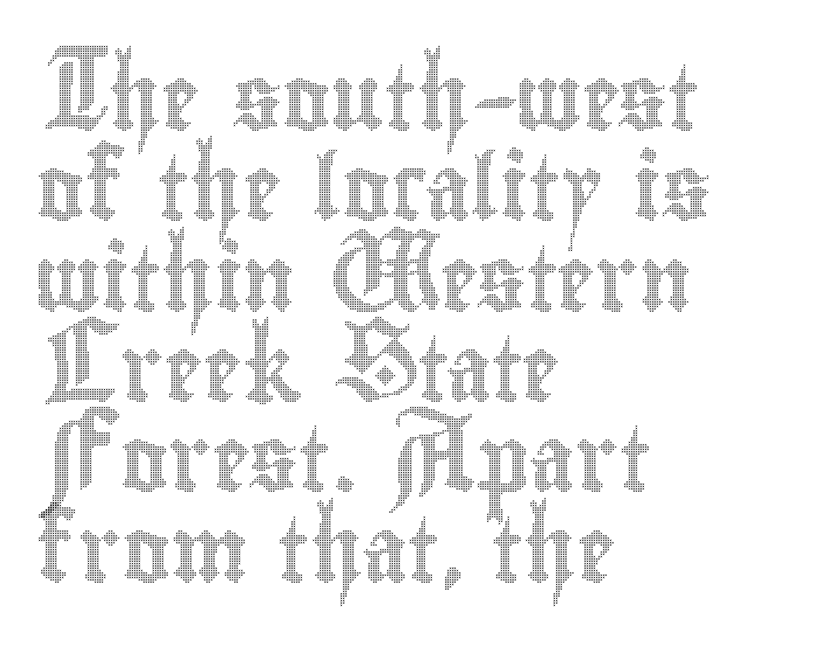
The image shows 65 px condensed type, upright; set left-aligned, normal line spacing (1.39x), normal letter spacing, not underlined; a small x-height.
